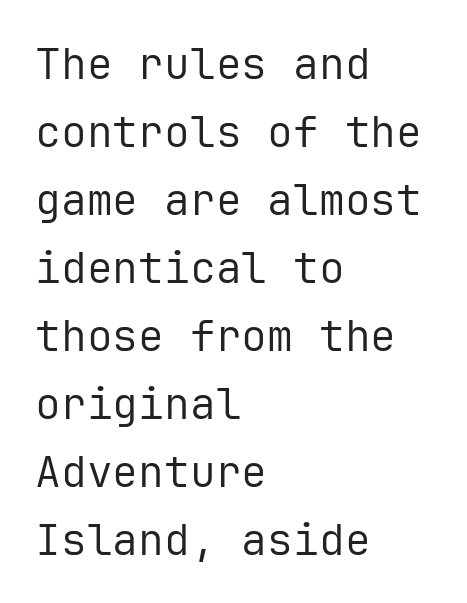
{"serif": "no", "italic": "no", "bold": "no", "weight": "regular", "width": "normal", "stroke_contrast": "low", "x_height": "medium", "monospaced": "yes", "underline": "no", "align": "left", "line_spacing": "normal", "line_spacing_ratio": 1.58, "letter_spacing": "normal", "letter_spacing_em": 0.0, "glyph_px": 43}
